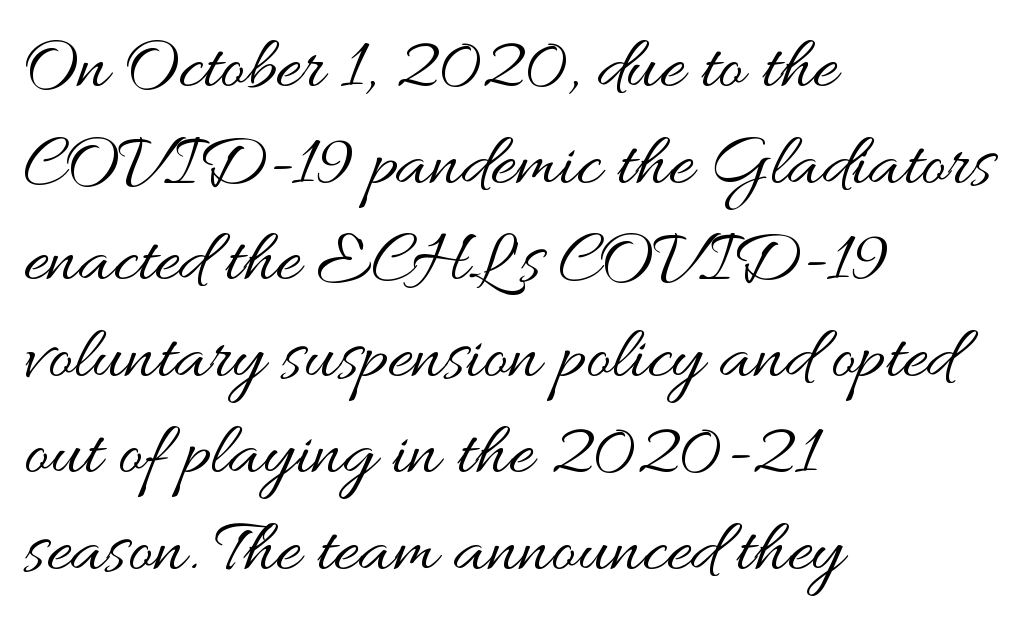
Just letters on the line, the space beneath them empty. Inter-character spacing is left at the font's built-in metrics. Here the designer chose a conventional face with non-uniform glyph widths. The line-height multiplier appears to be the usual default.
